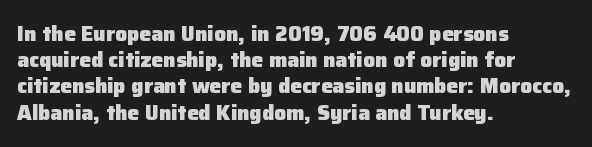
{"italic": "no", "bold": "yes", "underline": "no", "align": "left", "line_spacing": "normal", "line_spacing_ratio": 1.25, "letter_spacing": "normal", "letter_spacing_em": 0.0, "glyph_px": 21}
